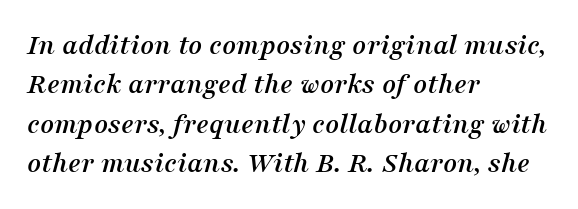
The paragraph has a hard left edge and a soft right edge. Each letter keeps its own natural width here, so spacing adapts to shape. Small tapered or slab feet sit at the stroke ends, so this counts as serif. Lines of text with bare space underneath. The glyphs look as if they've been sheared to an angle. Normally led — the rows are evenly, conventionally spaced.
